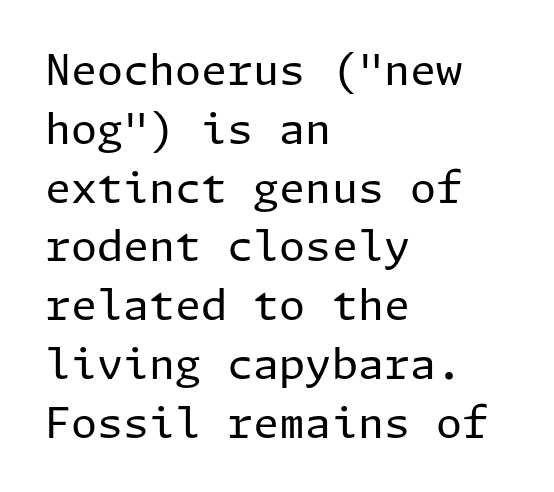
The image shows 42 px regular-weight sans-serif type, upright; set left-aligned, normal line spacing (1.4x), normal letter spacing, not underlined; low stroke contrast and a medium x-height.
